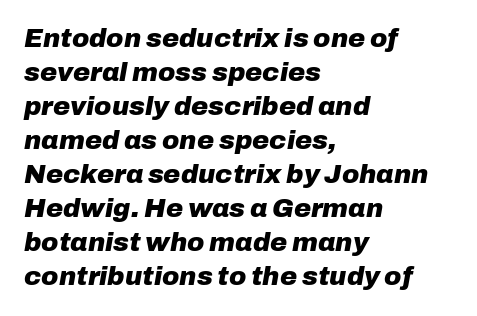
{"italic": "yes", "lean": "right", "slant_degrees": 10, "bold": "yes", "underline": "no", "align": "left", "line_spacing": "normal", "line_spacing_ratio": 1.31, "letter_spacing": "normal", "letter_spacing_em": 0.0, "glyph_px": 26}
